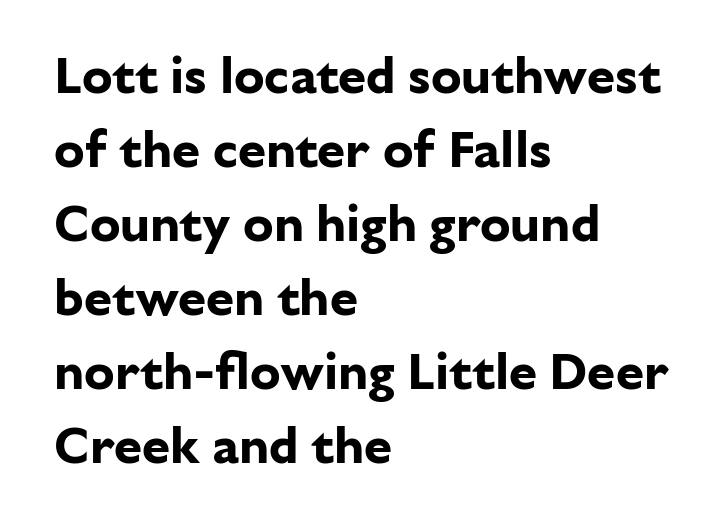
Q: Is the text bold? A: Yes.
Q: Is the text italic (slanted)? A: No, it is upright.
Q: Is the typeface a serif or a sans-serif typeface? A: Sans-serif.
Q: Is the text underlined? A: No.
Q: How is the paragraph aligned? A: Left-aligned.
Q: Is the spacing between letters normal or unusually wide? A: Normal.
Q: Is the spacing between lines tight, normal or loose? A: Normal.
Q: Width (condensed, normal, or wide)? A: Normal.
Q: Stroke contrast? A: Low.
Q: x-height? A: Medium.
Q: Monospaced? A: No.
